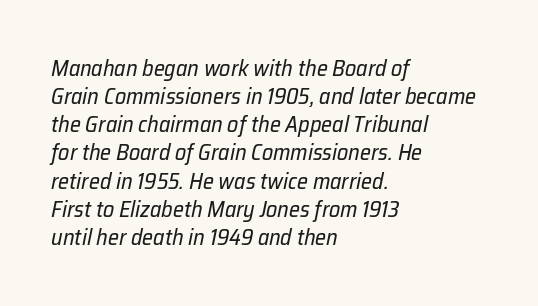
Q: Is the text bold? A: No.
Q: Is the text italic (slanted)? A: Yes, it leans right by about 12 degrees.
Q: Is the text underlined? A: No.
Q: How is the paragraph aligned? A: Left-aligned.
Q: Is the spacing between letters normal or unusually wide? A: Normal.
Q: Is the spacing between lines tight, normal or loose? A: Normal.
